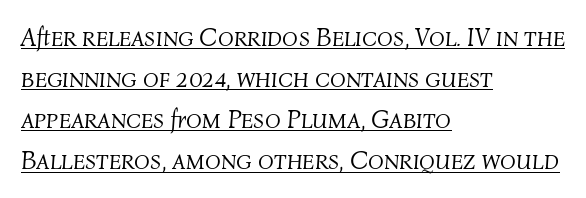
{"italic": "yes", "lean": "right", "slant_degrees": 4, "bold": "no", "underline": "yes", "align": "left", "line_spacing": "normal", "line_spacing_ratio": 1.58, "letter_spacing": "normal", "letter_spacing_em": 0.0, "glyph_px": 26}
